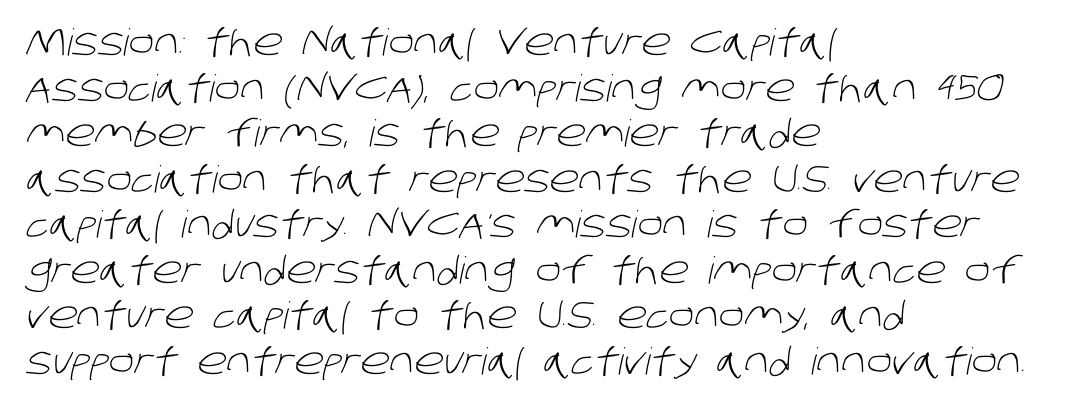
Q: Is the text bold? A: No.
Q: Is the typeface a serif or a sans-serif typeface? A: Sans-serif.
Q: Is the text underlined? A: No.
Q: How is the paragraph aligned? A: Left-aligned.
Q: Is the spacing between letters normal or unusually wide? A: Normal.
Q: Width (condensed, normal, or wide)? A: Normal.
Q: Stroke contrast? A: Low.
Q: x-height? A: Large.
Q: Monospaced? A: No.
